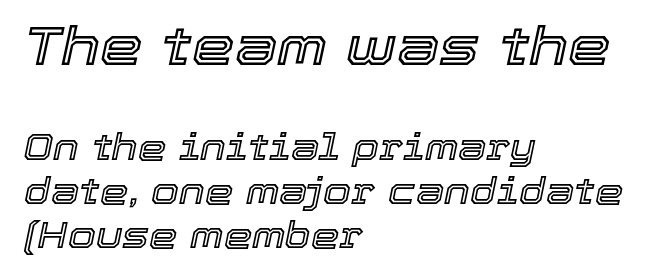
Layout note: lines flush left. Has an underline been added? It has not. The glyphs look as if they've been sheared to an angle. The rendering uses natural spacing where letterforms have individual widths. Does the bottom block carry the larger type? No, the top block does. Default kerning and tracking; the words read as compact shapes.
